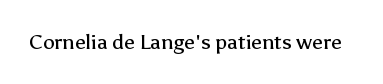
The image shows 21 px text type, upright; set normal letter spacing, not underlined.
